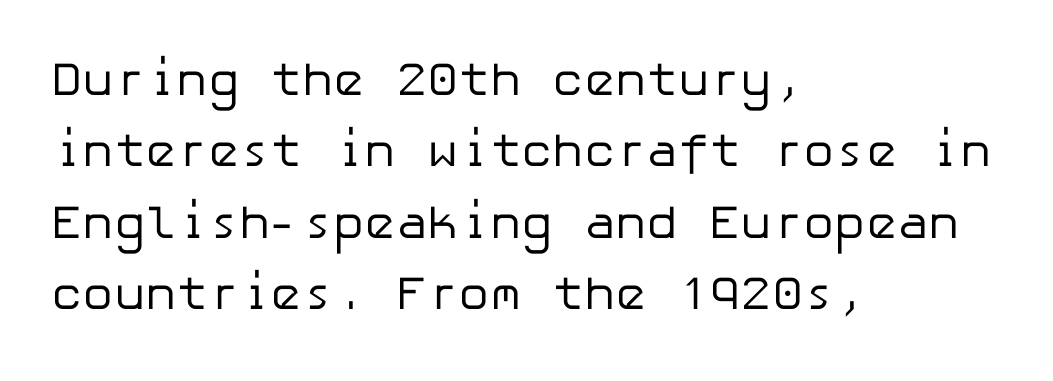
{"serif": "no", "italic": "no", "bold": "no", "weight": "regular", "width": "normal", "stroke_contrast": "low", "x_height": "medium", "underline": "no", "align": "left", "line_spacing": "normal", "line_spacing_ratio": 1.52, "letter_spacing": "normal", "letter_spacing_em": 0.0, "glyph_px": 47}
